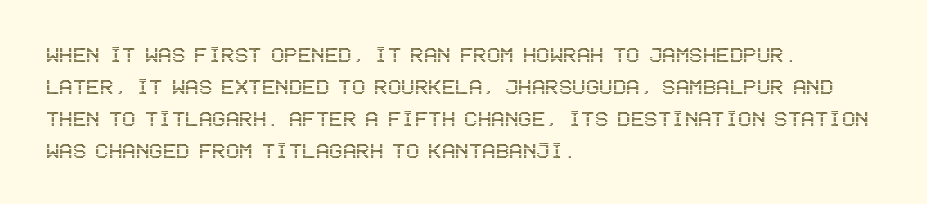
{"italic": "no", "underline": "no", "align": "left", "line_spacing": "normal", "line_spacing_ratio": 1.28, "letter_spacing": "normal", "letter_spacing_em": 0.0, "glyph_px": 25}
